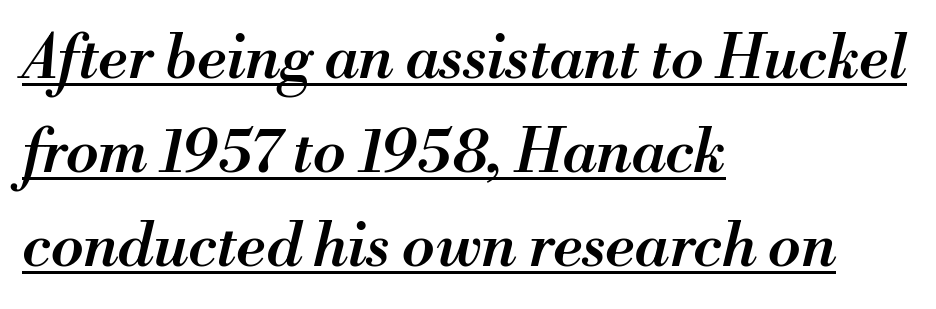
Slightly chunky letters — semibold, I'd say, not full bold. These lines sit exactly where default settings would place them. Decoration check: the copy is underlined. The font's italic variant was chosen for this text. Between one letter and the next there's only the usual sliver of space.
